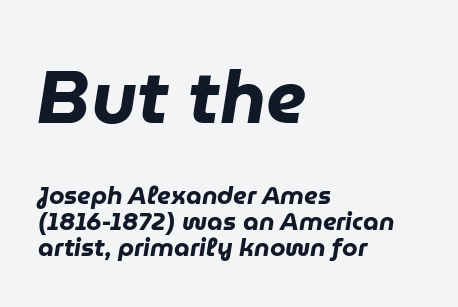
The image shows 74 px heavy type, italic (leaning right); set left-aligned, tight line spacing (1.05x), normal letter spacing, not underlined; the first (top) block is 2.96x larger; low stroke contrast and a medium x-height.
